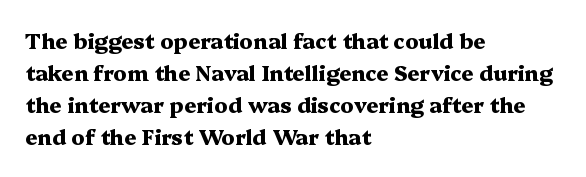
Tracking value appears to be zero — textbook default spacing. Is the type bold? Yes — the strokes are clearly thick and heavy. The block of text has a typical density, with ordinary space between rows. The rag falls on the right side of this text block. Words float on clear page, feet unadorned.
